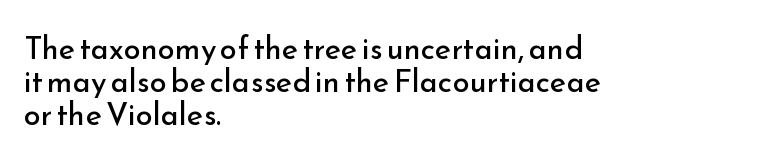
Does the lettering tilt? It doesn't — this is upright. The specimen omits any rule beneath the text block's lines. This rendering leaves character spacing at its baseline value. Stem width sits at or under what a default text font uses. Summary of vertical rhythm: compact, with narrow interline spacing. The passage shown is typed in a proportional face where columns would drift.
